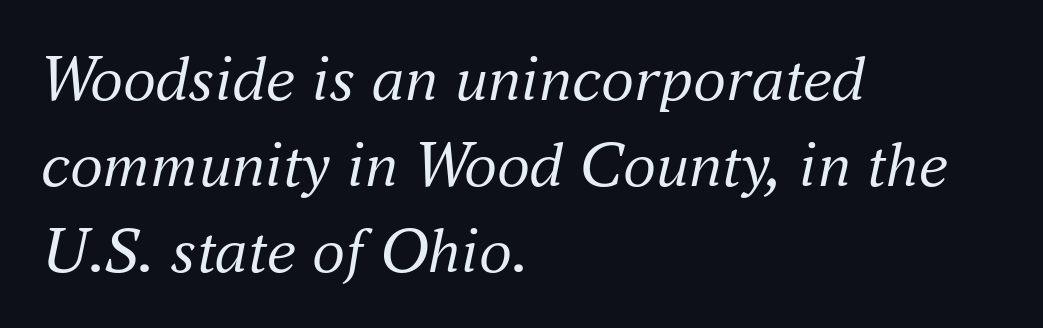
Character widths vary here, with narrow letters taking less room than wide ones. Reading down the column, the eye jumps a familiar distance to each next line. On a weight scale, this lands at 450 or below. The space beneath each line is pristine and unruled. Observe the ordinary spacing: letters are neighbours, not strangers.
